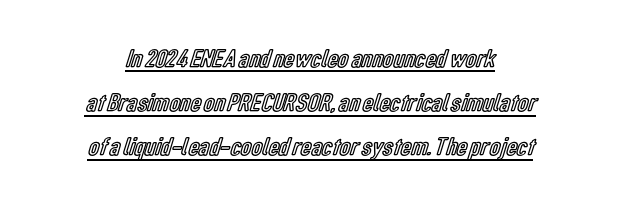
The image shows 26 px text type; set centered, normal line spacing (1.7x), normal letter spacing, underlined.
